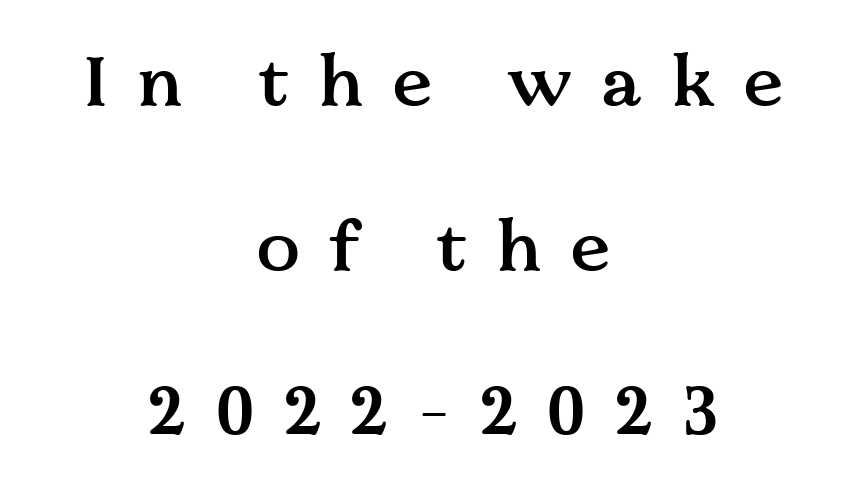
Every character sits straight up, as roman type does. Horizontally, the lines are justified to the midpoint only. The rendering uses a large line-height, opening up the rows. The space beneath each line is pristine and unruled.
